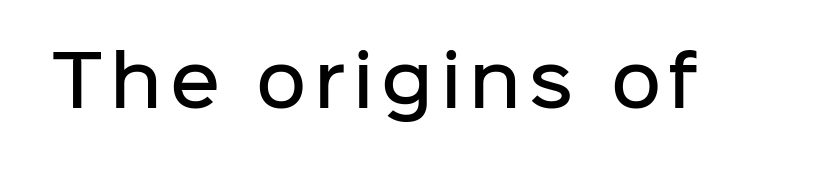
Are there feet on the stems? There aren't — it's a sans. These lines are rendered in a variable-pitch font. The space beneath each line is pristine and unruled. The typography opts for an upright posture over an oblique one. How heavy is the stroke? Medium-heavy — a semibold, shy of bold.
